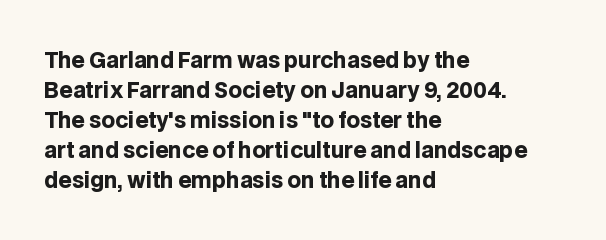
Q: Is the text bold? A: Yes.
Q: Is the text italic (slanted)? A: No, it is upright.
Q: Is the text underlined? A: No.
Q: How is the paragraph aligned? A: Left-aligned.
Q: Is the spacing between letters normal or unusually wide? A: Normal.
Q: Is the spacing between lines tight, normal or loose? A: Normal.
